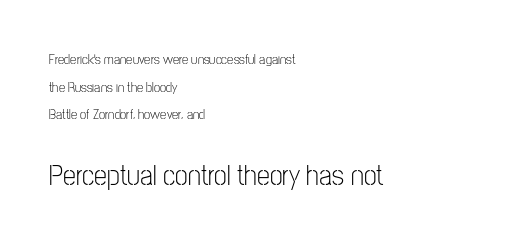
The image shows 29 px light, condensed sans-serif type, upright; set left-aligned, loose line spacing (1.97x), normal letter spacing, not underlined; the second (bottom) block is 2.07x larger; low stroke contrast and a medium x-height.
